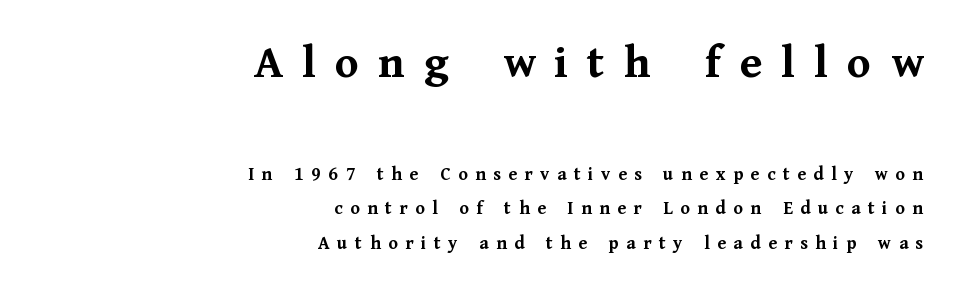
The image shows 48 px semibold serif type, upright; set right-aligned, line spacing 1.82x, unusually wide letter spacing (+0.4 em), not underlined; the first (top) block is 2.53x larger; medium stroke contrast and a medium x-height.
